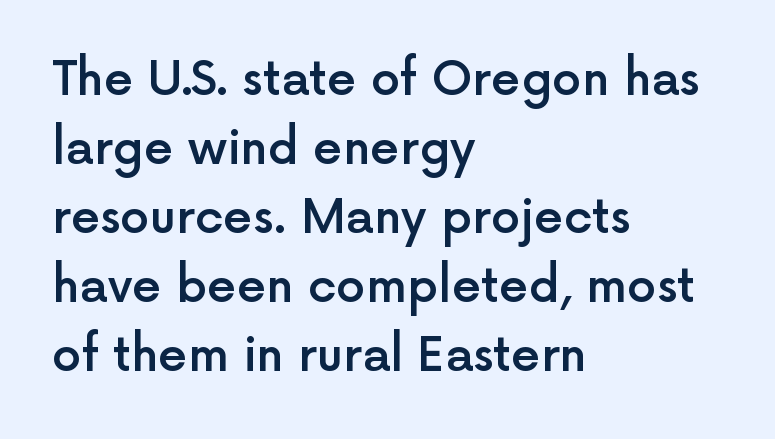
The text block is weighted toward the left margin, trailing off unevenly rightward. The designer left line spacing at the default. Classification — sans serif. Posture: upright roman.
